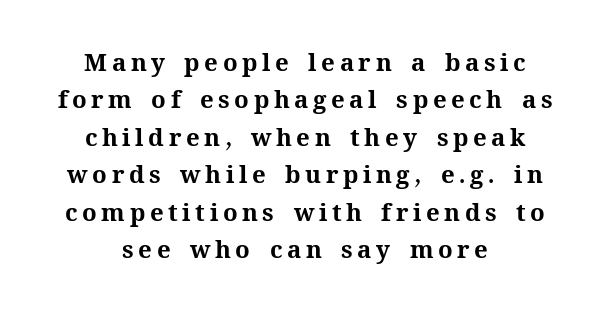
The image shows 24 px bold type, upright; set centered, normal line spacing (1.56x), not underlined.
